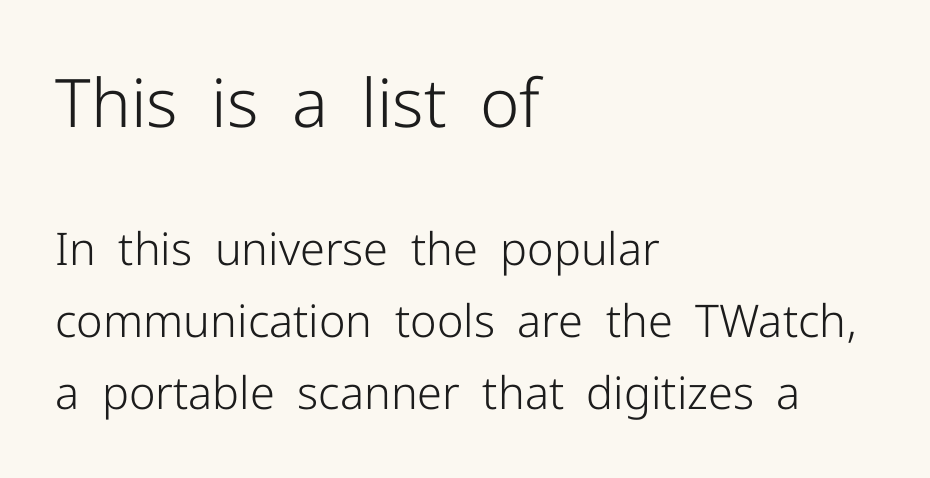
Layout note: lines flush left. Letter spacing: default. The more generous point size was reserved for the upper chunk. Stroke thickness stays within the range of a standard reading face or lighter. You can tell it's not italic because the verticals are truly vertical.
